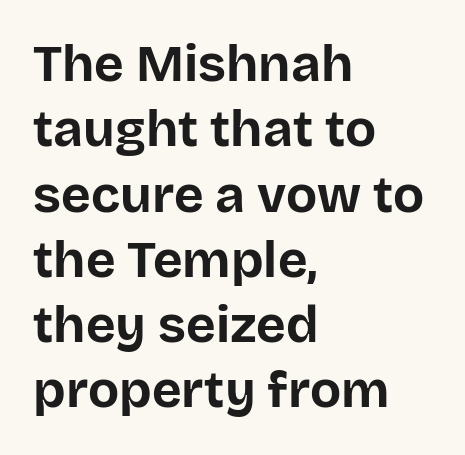
Rendered with straight, roman letterforms. The gap between lines stays unmarked. Spacing verdict: proportional, widths tailored to each character. Short and long lines alike share a common starting point at left. Reading down the column, the eye jumps a familiar distance to each next line. Observe the absence of serifs on each vertical stroke in this sample.
